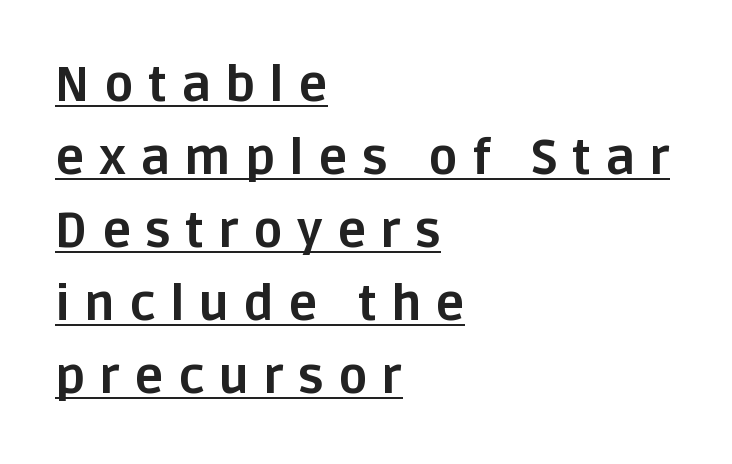
{"serif": "no", "italic": "no", "bold": "yes", "weight": "bold", "width": "normal", "stroke_contrast": "low", "x_height": "large", "monospaced": "no", "underline": "yes", "align": "left", "line_spacing": "normal", "line_spacing_ratio": 1.49, "letter_spacing": "wide", "letter_spacing_em": 0.29, "glyph_px": 49}
